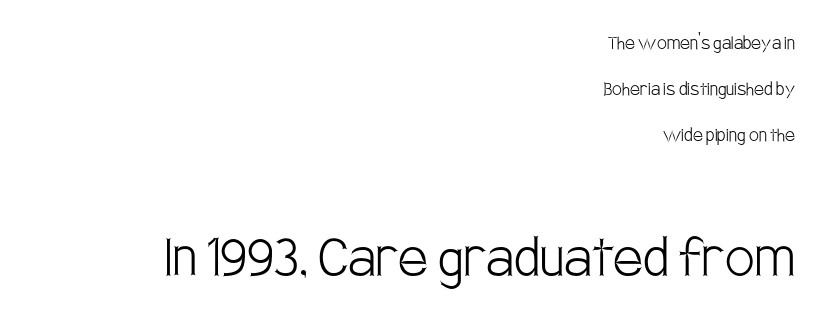
The image shows 66 px light, condensed sans-serif type, upright; set right-aligned, loose line spacing (2.1x), normal letter spacing, not underlined; the second (bottom) block is 3.0x larger; low stroke contrast and a large x-height.
